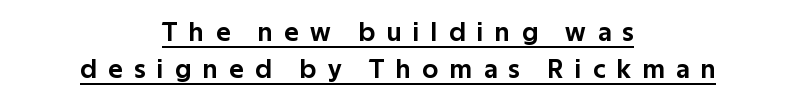
{"italic": "no", "underline": "yes", "align": "center", "line_spacing": "normal", "line_spacing_ratio": 1.37, "letter_spacing": "wide", "letter_spacing_em": 0.43, "glyph_px": 27}
